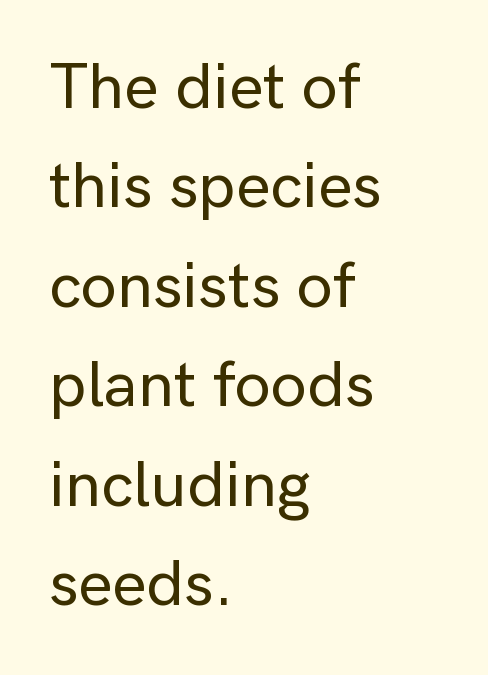
Q: Is the text italic (slanted)? A: No, it is upright.
Q: Is the typeface a serif or a sans-serif typeface? A: Sans-serif.
Q: Is the text underlined? A: No.
Q: How is the paragraph aligned? A: Left-aligned.
Q: Is the spacing between letters normal or unusually wide? A: Normal.
Q: Is the spacing between lines tight, normal or loose? A: Normal.
Q: Width (condensed, normal, or wide)? A: Normal.
Q: Stroke contrast? A: Low.
Q: x-height? A: Medium.
Q: Monospaced? A: No.
